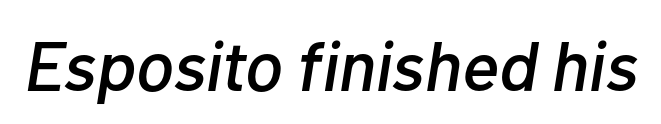
{"italic": "yes", "lean": "right", "slant_degrees": 10, "width": "normal", "stroke_contrast": "low", "x_height": "medium", "monospaced": "no", "underline": "no", "letter_spacing": "normal", "letter_spacing_em": 0.0, "glyph_px": 70}
